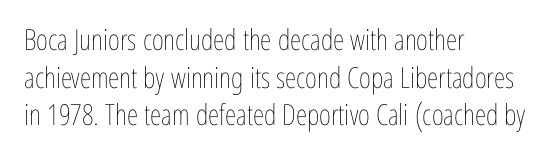
Q: Is the text bold? A: No.
Q: Is the text italic (slanted)? A: No, it is upright.
Q: Is the text underlined? A: No.
Q: How is the paragraph aligned? A: Left-aligned.
Q: Is the spacing between letters normal or unusually wide? A: Normal.
Q: Is the spacing between lines tight, normal or loose? A: Normal.
Q: Width (condensed, normal, or wide)? A: Condensed.
Q: Stroke contrast? A: Low.
Q: x-height? A: Medium.
Q: Monospaced? A: No.
